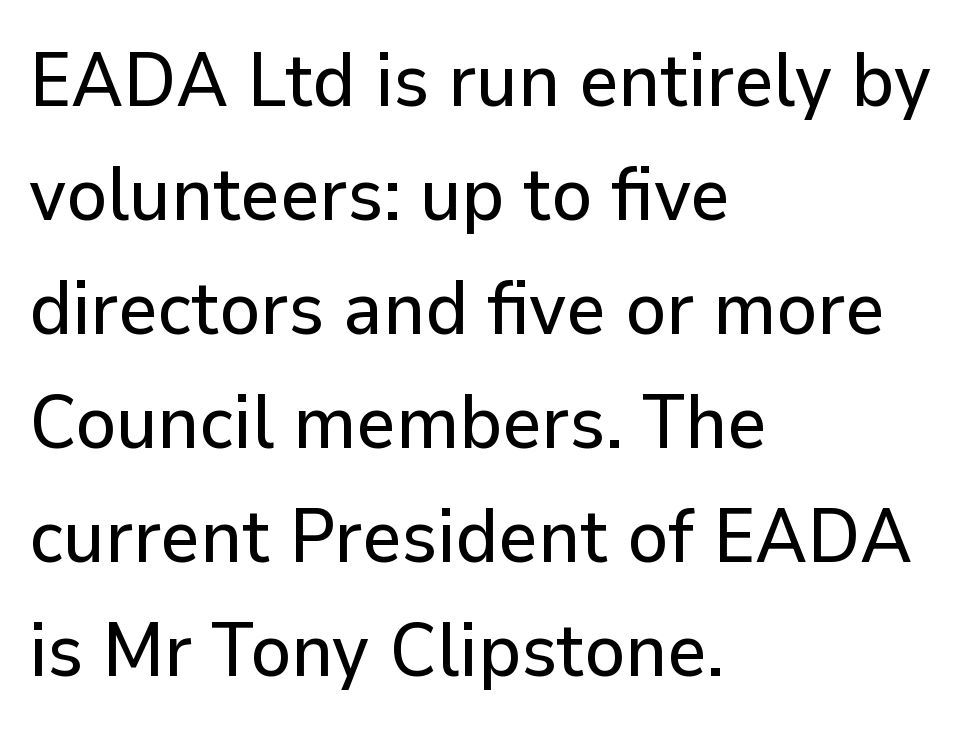
The image shows 76 px sans-serif type, upright; set left-aligned, normal line spacing (1.5x), normal letter spacing, not underlined; low stroke contrast and a medium x-height.
